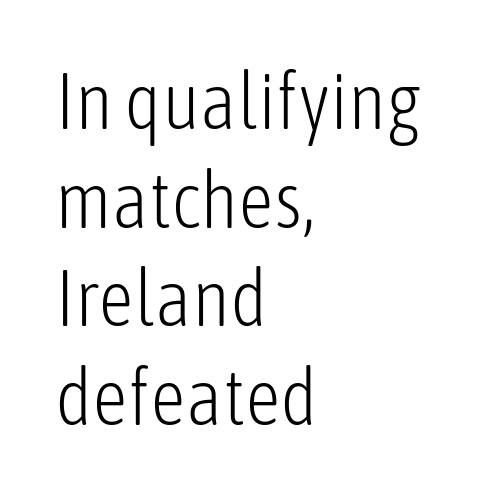
{"serif": "no", "italic": "no", "bold": "no", "weight": "light", "width": "condensed", "stroke_contrast": "low", "x_height": "medium", "monospaced": "no", "underline": "no", "align": "left", "line_spacing": "normal", "line_spacing_ratio": 1.25, "letter_spacing": "normal", "letter_spacing_em": 0.0, "glyph_px": 79}
